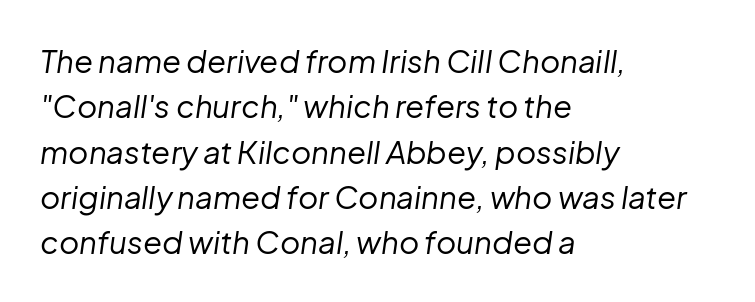
Q: Is the text bold? A: No.
Q: Is the text italic (slanted)? A: Yes, it leans right by about 8 degrees.
Q: Is the text underlined? A: No.
Q: How is the paragraph aligned? A: Left-aligned.
Q: Is the spacing between letters normal or unusually wide? A: Normal.
Q: Is the spacing between lines tight, normal or loose? A: Normal.
Q: Width (condensed, normal, or wide)? A: Normal.
Q: Stroke contrast? A: Low.
Q: x-height? A: Medium.
Q: Monospaced? A: No.
